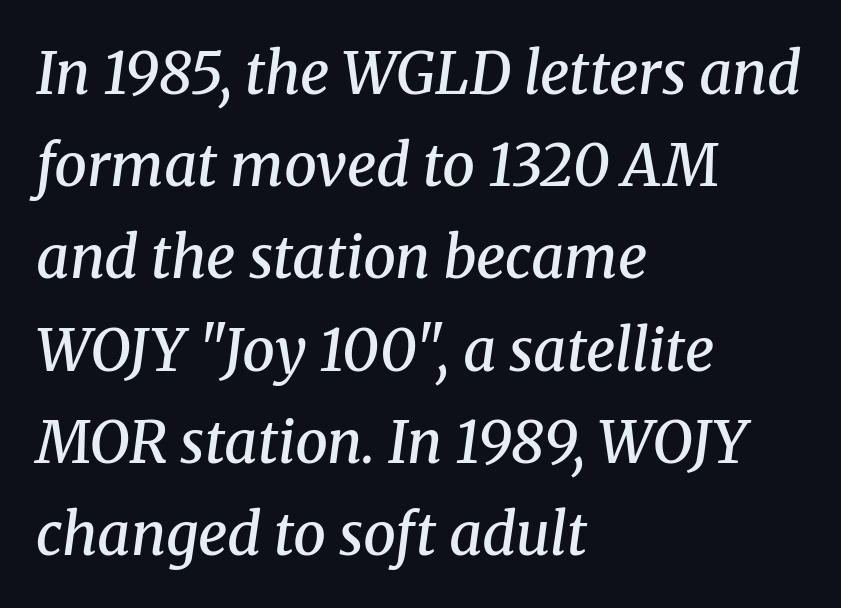
{"serif": "yes", "italic": "yes", "lean": "right", "slant_degrees": 8, "bold": "semi", "weight": "semibold", "width": "normal", "stroke_contrast": "medium", "x_height": "medium", "monospaced": "no", "underline": "no", "align": "left", "line_spacing": "normal", "line_spacing_ratio": 1.59, "letter_spacing": "normal", "letter_spacing_em": 0.0, "glyph_px": 58}
